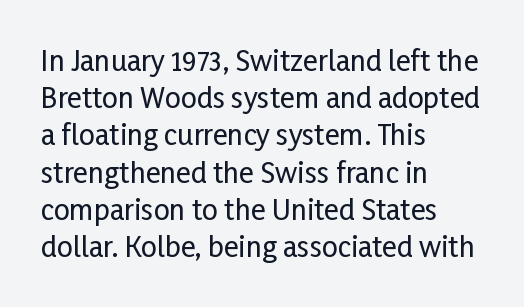
Q: Is the text italic (slanted)? A: No, it is upright.
Q: Is the typeface a serif or a sans-serif typeface? A: Sans-serif.
Q: Is the text underlined? A: No.
Q: How is the paragraph aligned? A: Left-aligned.
Q: Is the spacing between letters normal or unusually wide? A: Normal.
Q: Is the spacing between lines tight, normal or loose? A: Normal.
Q: Width (condensed, normal, or wide)? A: Condensed.
Q: Stroke contrast? A: Low.
Q: x-height? A: Medium.
Q: Monospaced? A: No.
